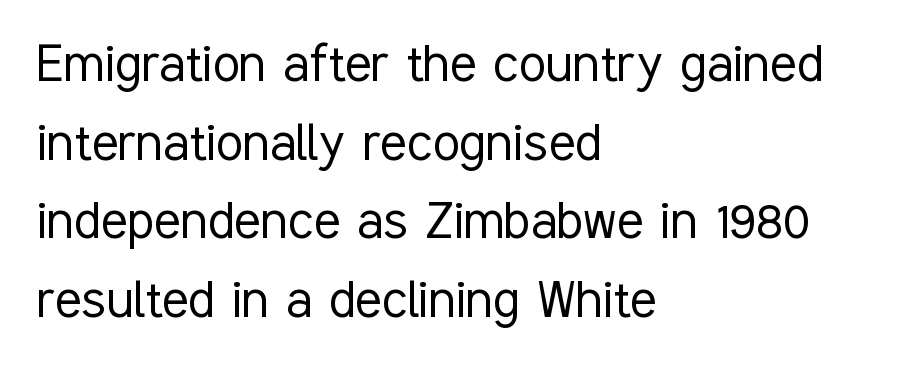
Notice how the passage keeps a crisp vertical edge on the left only. You could not count columns in this text — the font is proportionally spaced. The font sits on the lighter half of the weight spectrum, regular included. The line texture is even and compact thanks to regular tracking.
